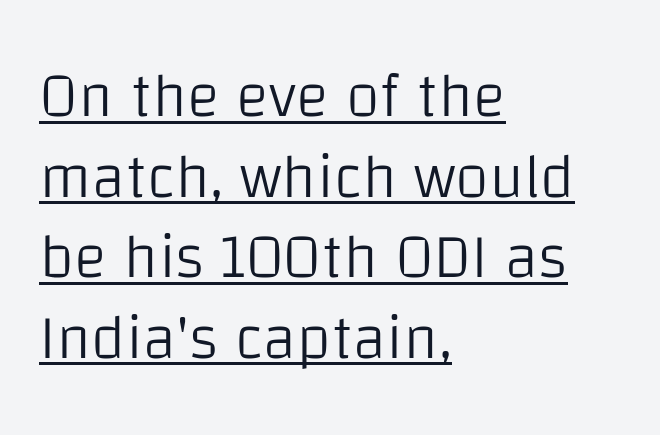
{"serif": "no", "italic": "no", "bold": "no", "weight": "light", "width": "normal", "stroke_contrast": "low", "x_height": "large", "monospaced": "no", "underline": "yes", "align": "left", "line_spacing": "normal", "line_spacing_ratio": 1.3, "letter_spacing": "normal", "letter_spacing_em": 0.0, "glyph_px": 62}
